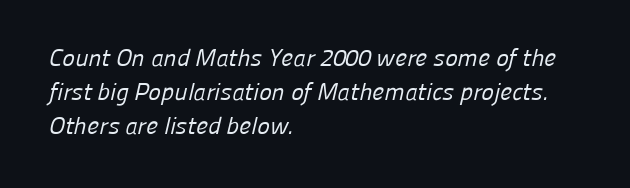
Summary of vertical rhythm: regular, with standard interline spacing. Notice how the passage keeps a crisp vertical edge on the left only. The weight tops out at a normal text grade. Nobody touched the tracking dial on this one.
